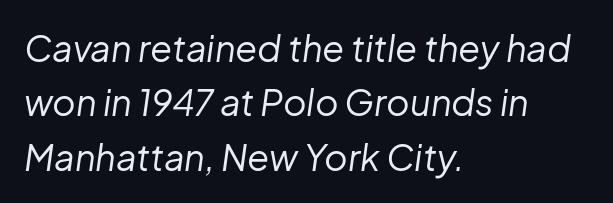
An italicized treatment has been applied to the whole sample. The lines are quadded left. The glyphs are unaccompanied by any horizontal stroke below them. Is this a heavy cut? Hardly; it is regular or lighter. This sample keeps an unexceptional amount of space between lines.
